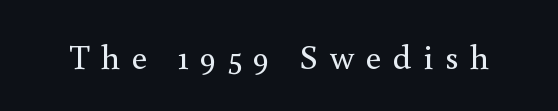
The image shows 35 px regular-weight serif type, upright; set unusually wide letter spacing (+0.33 em), not underlined; a small x-height.
